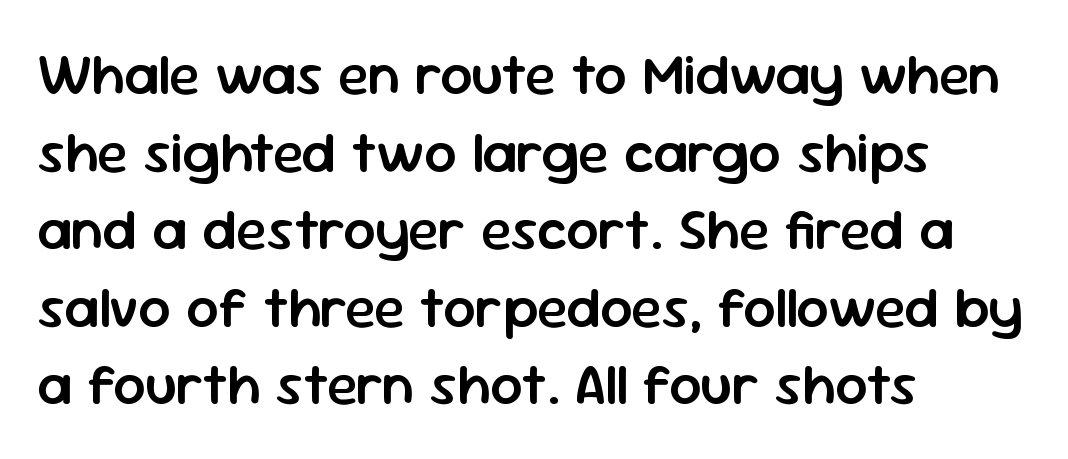
Q: Is the text bold? A: Semi-bold.
Q: Is the text italic (slanted)? A: No, it is upright.
Q: Is the typeface a serif or a sans-serif typeface? A: Sans-serif.
Q: Is the text underlined? A: No.
Q: How is the paragraph aligned? A: Left-aligned.
Q: Is the spacing between letters normal or unusually wide? A: Normal.
Q: Is the spacing between lines tight, normal or loose? A: Normal.
Q: Width (condensed, normal, or wide)? A: Normal.
Q: Stroke contrast? A: Low.
Q: x-height? A: Medium.
Q: Monospaced? A: No.
